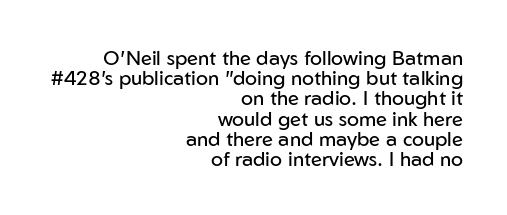
The font sits on the lighter half of the weight spectrum, regular included. No extra tracking has been applied to these lines. Reading down the block, your eye finds every line finishing at a fixed right position. Does the lettering tilt? It doesn't — this is upright. The space between consecutive lines is stingy.
